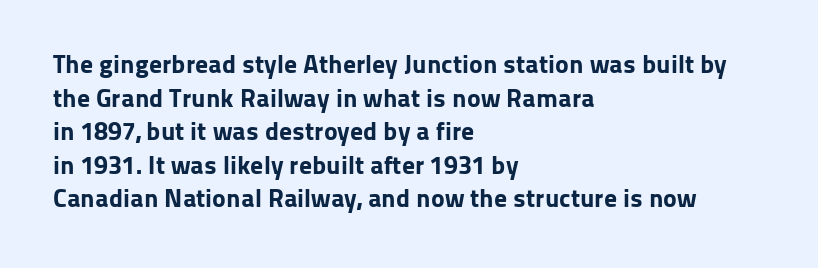
{"italic": "no", "bold": "yes", "underline": "no", "align": "left", "line_spacing": "normal", "line_spacing_ratio": 1.29, "letter_spacing": "normal", "letter_spacing_em": 0.0, "glyph_px": 26}
